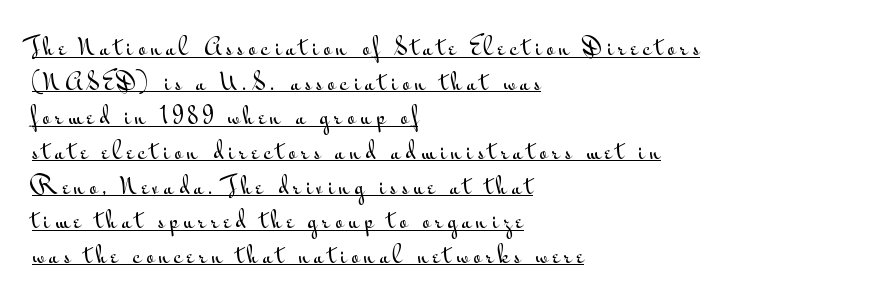
The image shows 21 px text type; set left-aligned, normal line spacing (1.65x), unusually wide letter spacing (+0.23 em), underlined.
